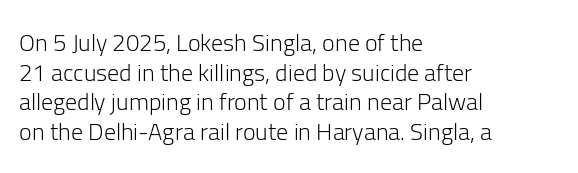
The image shows 24 px text type, upright; set left-aligned, line spacing 1.23x, normal letter spacing, not underlined.
